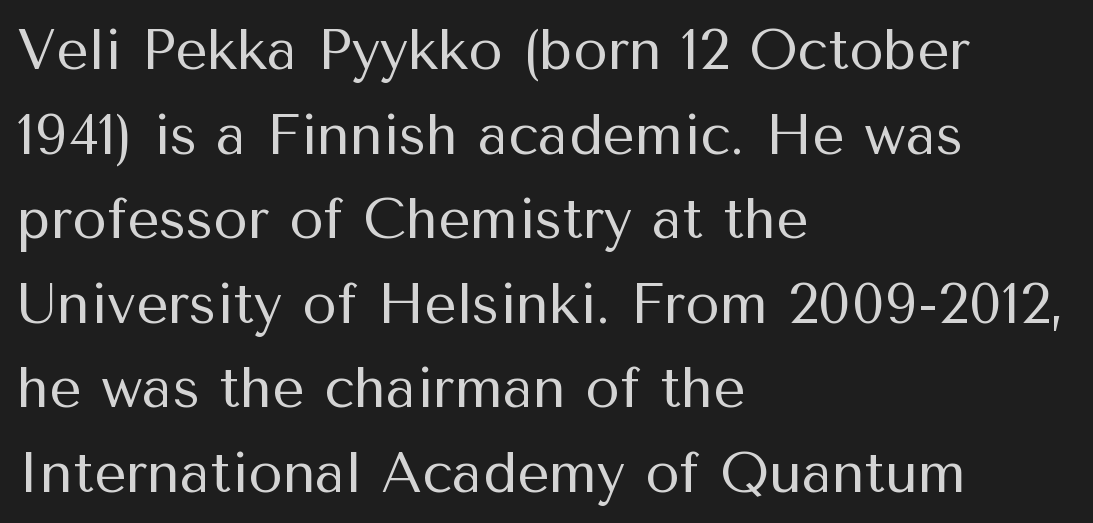
The rendering uses natural spacing where letterforms have individual widths. Notice how the passage keeps a crisp vertical edge on the left only. The letters stand upright; this is a roman face. Vertical stems look standard width or narrower in stroke. Regarding serifs, this sample does without them.
